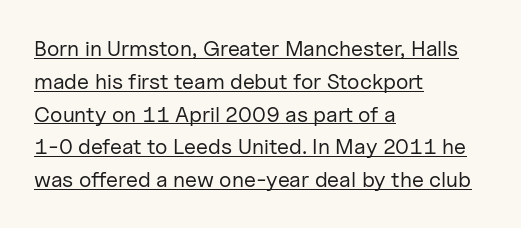
Q: Is the text bold? A: No.
Q: Is the text italic (slanted)? A: No, it is upright.
Q: Is the text underlined? A: Yes.
Q: How is the paragraph aligned? A: Left-aligned.
Q: Is the spacing between letters normal or unusually wide? A: Normal.
Q: Is the spacing between lines tight, normal or loose? A: Normal.
